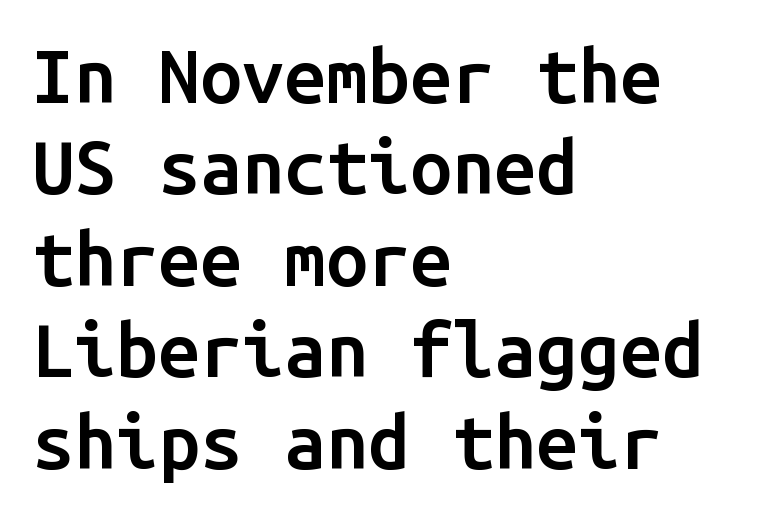
{"serif": "no", "italic": "no", "bold": "semi", "weight": "semibold", "width": "normal", "stroke_contrast": "low", "x_height": "medium", "monospaced": "yes", "underline": "no", "align": "left", "line_spacing_ratio": 1.22, "letter_spacing": "normal", "letter_spacing_em": 0.0, "glyph_px": 75}
